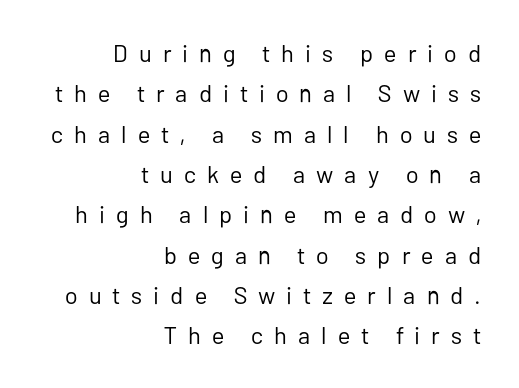
The image shows 24 px text type, upright; set right-aligned, normal line spacing (1.68x), unusually wide letter spacing (+0.46 em), not underlined.
